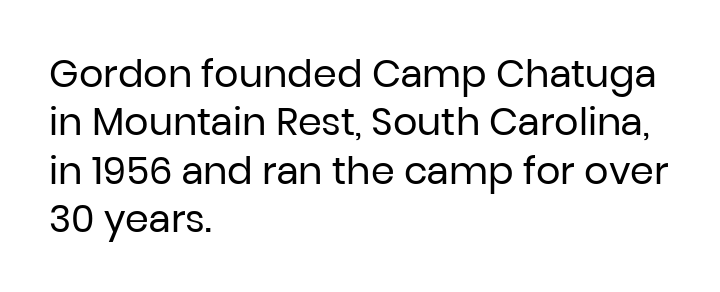
The lines in this sample share a left origin and differ only in where they stop. Counters stay open thanks to moderate or lighter strokes. Examine the stroke ends and you'll find no serifs. Caption: standard tracking, unaltered. The space beneath each line is pristine and unruled.
